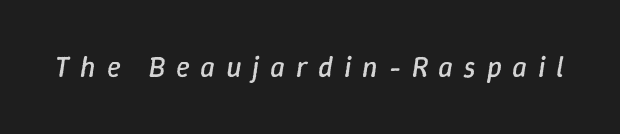
{"italic": "yes", "lean": "right", "slant_degrees": 9, "bold": "no", "weight": "regular", "width": "normal", "stroke_contrast": "low", "x_height": "medium", "monospaced": "no", "underline": "no", "letter_spacing": "wide", "letter_spacing_em": 0.37, "glyph_px": 29}
